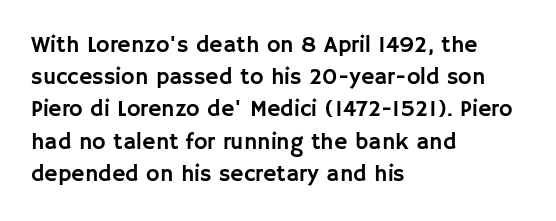
Q: Is the text italic (slanted)? A: No, it is upright.
Q: Is the text underlined? A: No.
Q: How is the paragraph aligned? A: Left-aligned.
Q: Is the spacing between letters normal or unusually wide? A: Normal.
Q: Is the spacing between lines tight, normal or loose? A: Normal.
